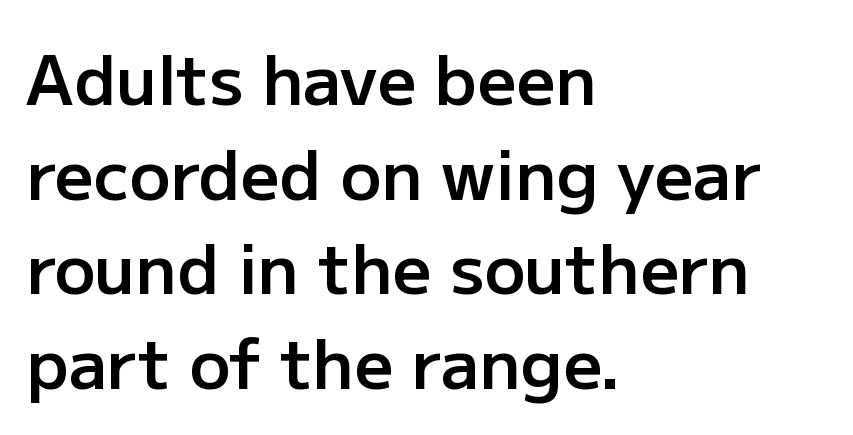
The image shows 68 px semibold sans-serif type, upright; set left-aligned, normal line spacing (1.39x), normal letter spacing, not underlined; low stroke contrast and a medium x-height.
